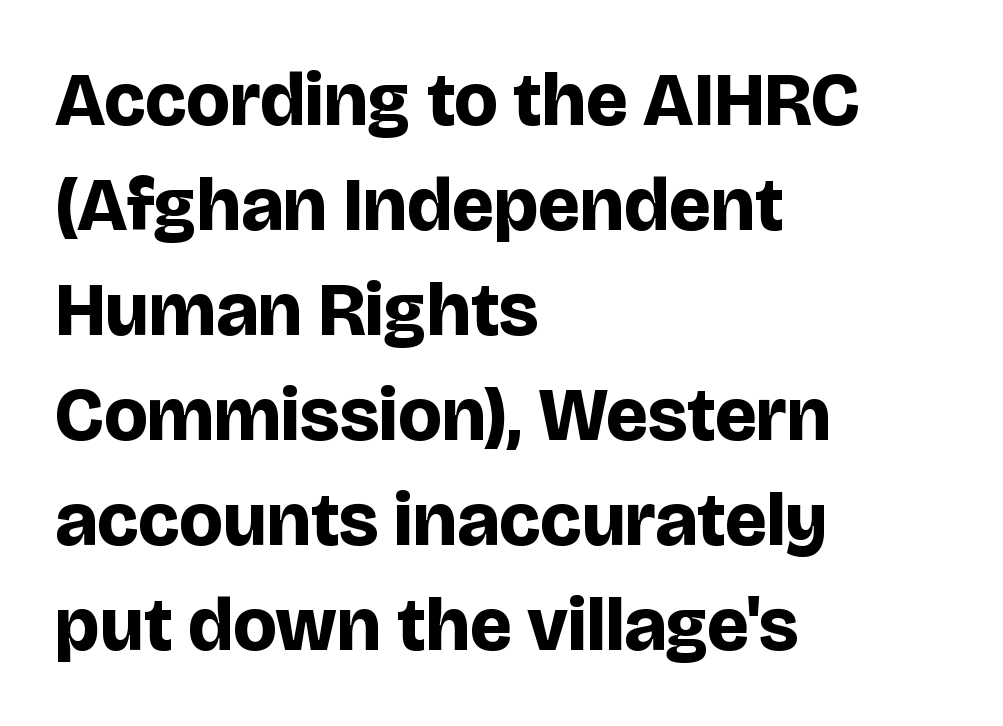
Q: Is the text bold? A: Yes.
Q: Is the text italic (slanted)? A: No, it is upright.
Q: Is the typeface a serif or a sans-serif typeface? A: Sans-serif.
Q: Is the text underlined? A: No.
Q: How is the paragraph aligned? A: Left-aligned.
Q: Is the spacing between letters normal or unusually wide? A: Normal.
Q: Is the spacing between lines tight, normal or loose? A: Normal.
Q: Width (condensed, normal, or wide)? A: Normal.
Q: Stroke contrast? A: Low.
Q: x-height? A: Large.
Q: Monospaced? A: No.
